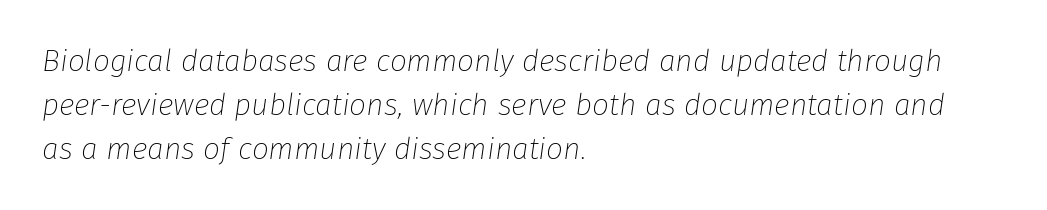
Line starts are locked; line ends wander. The glyphs look as if they've been sheared to an angle. Anything drawn beneath the words? Only blank space. The typeface has the unassuming heft of standard copy or less. Notice how descenders clear the ascenders below comfortably — that's standard leading.
